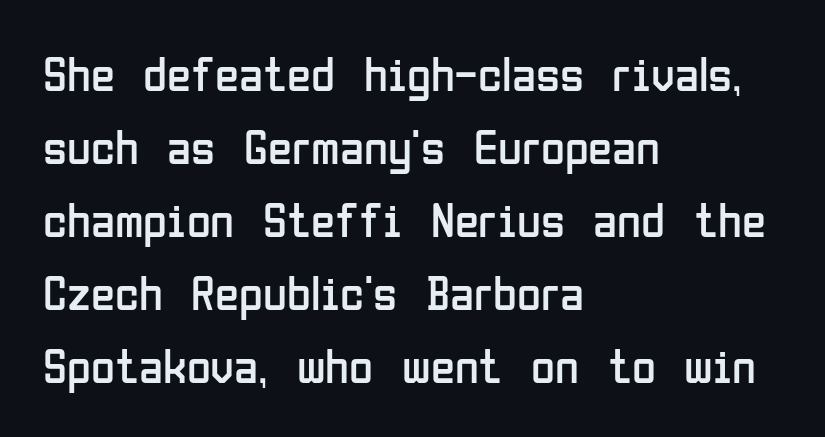
Does the leading feel generous? No, just average. Unlike italic type, these characters show no tilt at all. Is the type heavy? It reads as light-to-regular instead. Tracking here is standard; glyphs follow each other at the usual distance.
